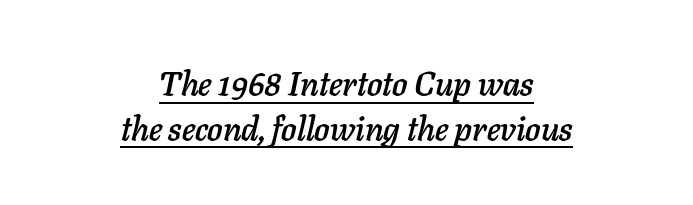
The image shows 34 px text type, italic (leaning right); set centered, normal line spacing (1.32x), normal letter spacing, underlined; low stroke contrast and a medium x-height.
